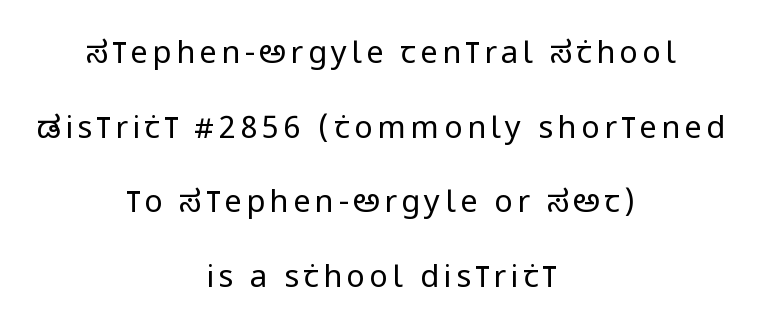
The image shows 31 px regular-weight, condensed sans-serif type, upright; set centered, loose line spacing (2.41x), not underlined; low stroke contrast and a large x-height.
